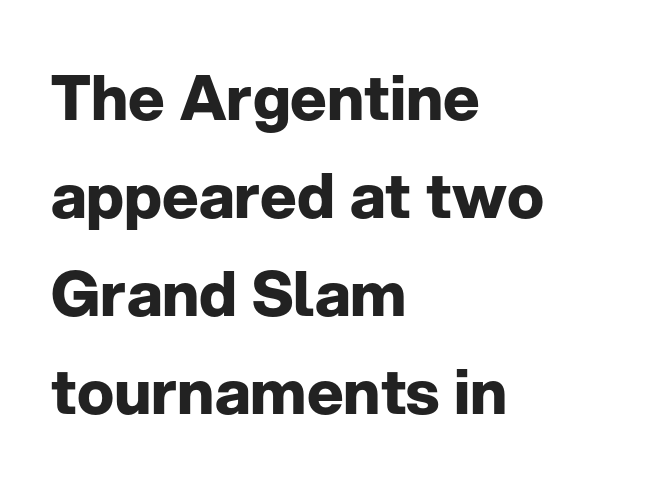
The rendering uses natural spacing where letterforms have individual widths. The typeface chosen for these lines omits serifs. This rendering uses left alignment, leaving the right contour irregular. A roman cut, with each character standing at attention. Interline gaps are of average width in this sample.
